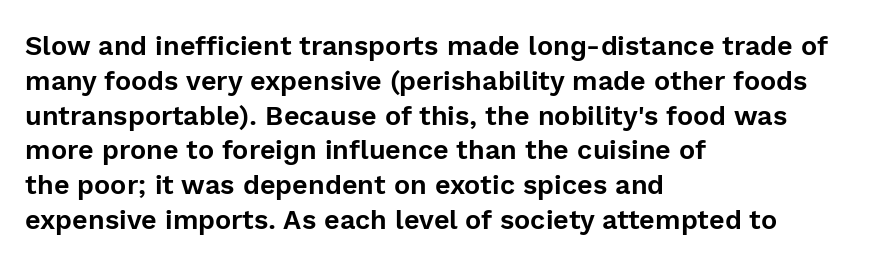
Students, observe: this is what conventionally led text looks like. This sample uses plain, unmodified letter spacing. Nobody drew a line under any word here. The typesetter chose a ragged-right arrangement here. Style check: upright.
